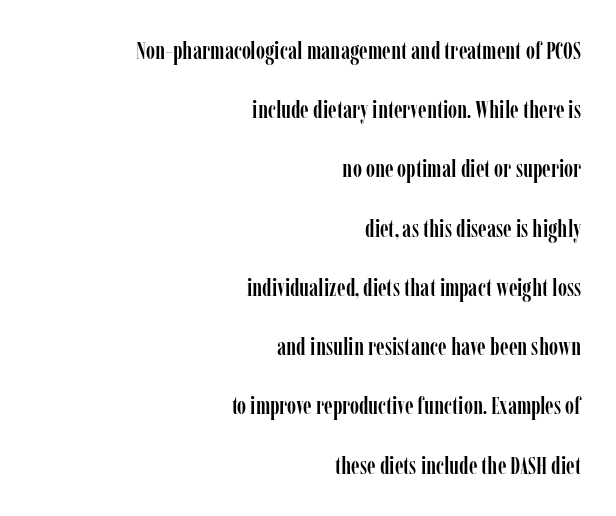
Q: Is the text italic (slanted)? A: No, it is upright.
Q: Is the text underlined? A: No.
Q: How is the paragraph aligned? A: Right-aligned.
Q: Is the spacing between letters normal or unusually wide? A: Normal.
Q: Is the spacing between lines tight, normal or loose? A: Loose.
